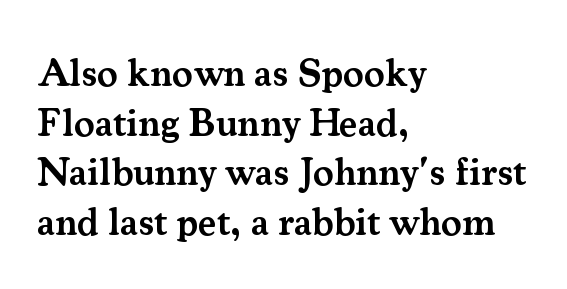
Check under the words: just untouched page. A typesetter would mark this as roman, not italic. Visually the block forms a straight wall on the left and a jagged coastline on the right. The tracking reads as untouched default to a designer's eye. Font category for this specimen: serif.
